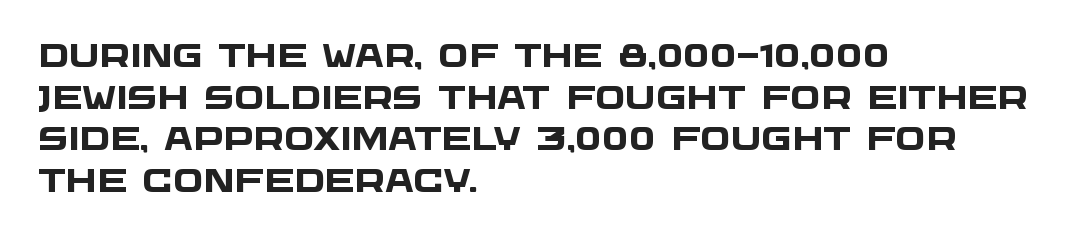
Compared with an ordinary text face, these strokes are far heavier — a full bold. These lines keep a tight, regular rhythm from letter to letter. Plain, unruled lines of type. These lines are rendered in a variable-pitch font.
